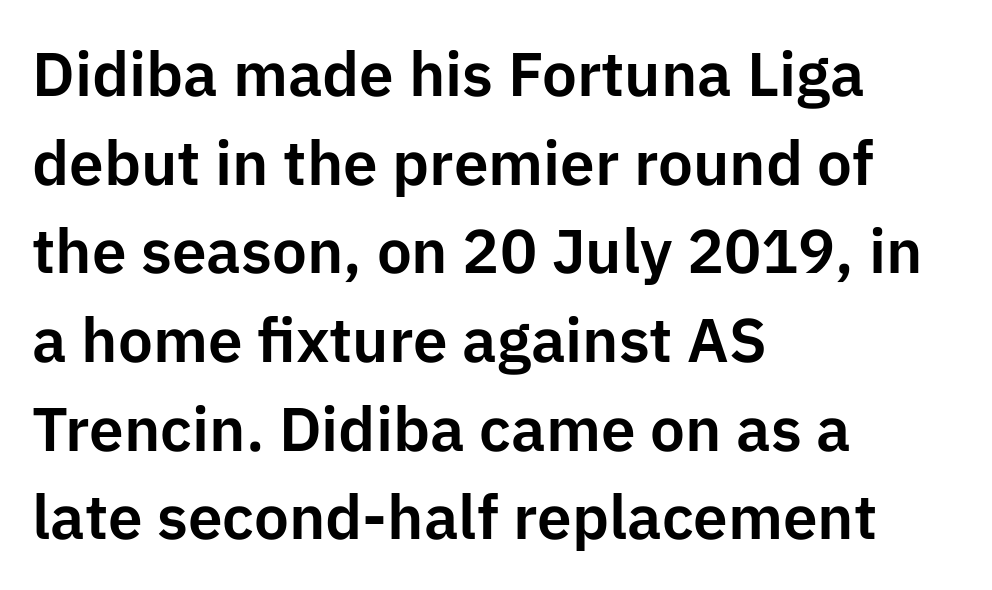
Q: Is the text italic (slanted)? A: No, it is upright.
Q: Is the typeface a serif or a sans-serif typeface? A: Sans-serif.
Q: Is the text underlined? A: No.
Q: How is the paragraph aligned? A: Left-aligned.
Q: Is the spacing between letters normal or unusually wide? A: Normal.
Q: Is the spacing between lines tight, normal or loose? A: Normal.
Q: Width (condensed, normal, or wide)? A: Normal.
Q: Stroke contrast? A: Low.
Q: x-height? A: Medium.
Q: Monospaced? A: No.
